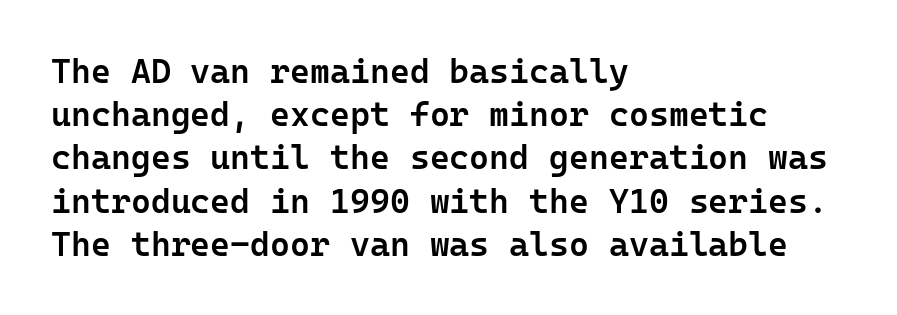
The image shows 34 px semibold sans-serif type, upright, monospaced; set left-aligned, normal line spacing (1.27x), normal letter spacing, not underlined; low stroke contrast and a medium x-height.
